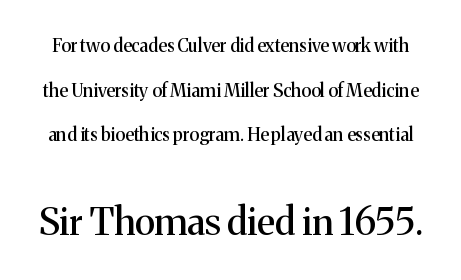
{"serif": "yes", "italic": "no", "width": "normal", "stroke_contrast": "medium", "x_height": "medium", "monospaced": "no", "underline": "no", "line_spacing": "loose", "line_spacing_ratio": 2.48, "letter_spacing": "normal", "letter_spacing_em": 0.0, "larger_block": "second", "size_ratio": 2.06, "glyph_px": 37}
